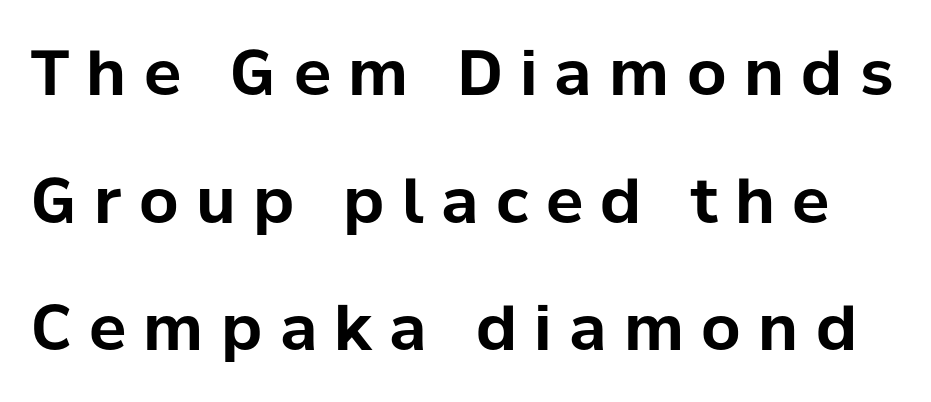
The image shows 62 px bold sans-serif type, upright; set loose line spacing (2.06x), unusually wide letter spacing (+0.28 em), not underlined; low stroke contrast and a medium x-height.
